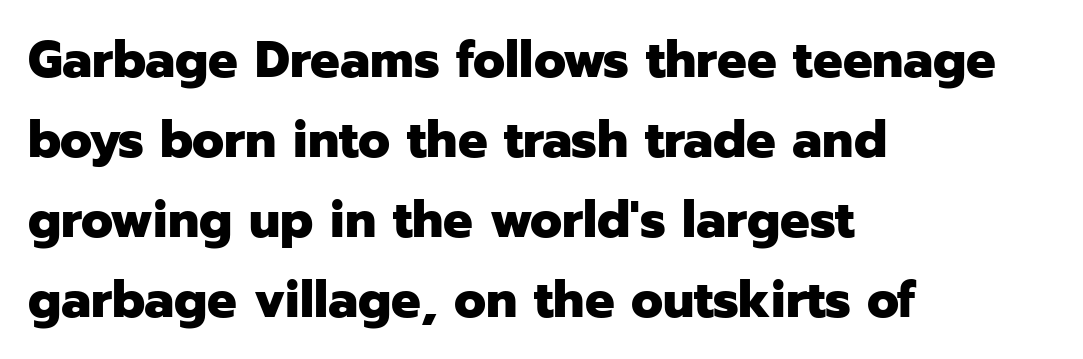
A typesetter would call this leading conventional body-copy spacing. Character widths vary here, with narrow letters taking less room than wide ones. Layout note: lines flush left. The foot of each line stays bare and open.
